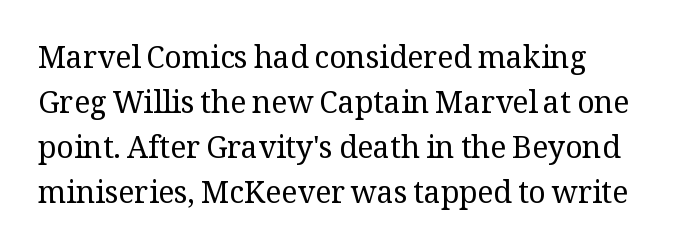
{"serif": "yes", "italic": "no", "bold": "no", "weight": "regular", "width": "normal", "stroke_contrast": "medium", "x_height": "medium", "monospaced": "no", "underline": "no", "line_spacing": "normal", "line_spacing_ratio": 1.5, "letter_spacing": "normal", "letter_spacing_em": 0.0, "glyph_px": 30}
